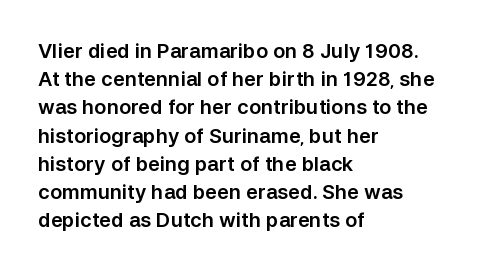
{"italic": "no", "underline": "no", "align": "left", "line_spacing": "normal", "line_spacing_ratio": 1.41, "letter_spacing": "normal", "letter_spacing_em": 0.0, "glyph_px": 20}
